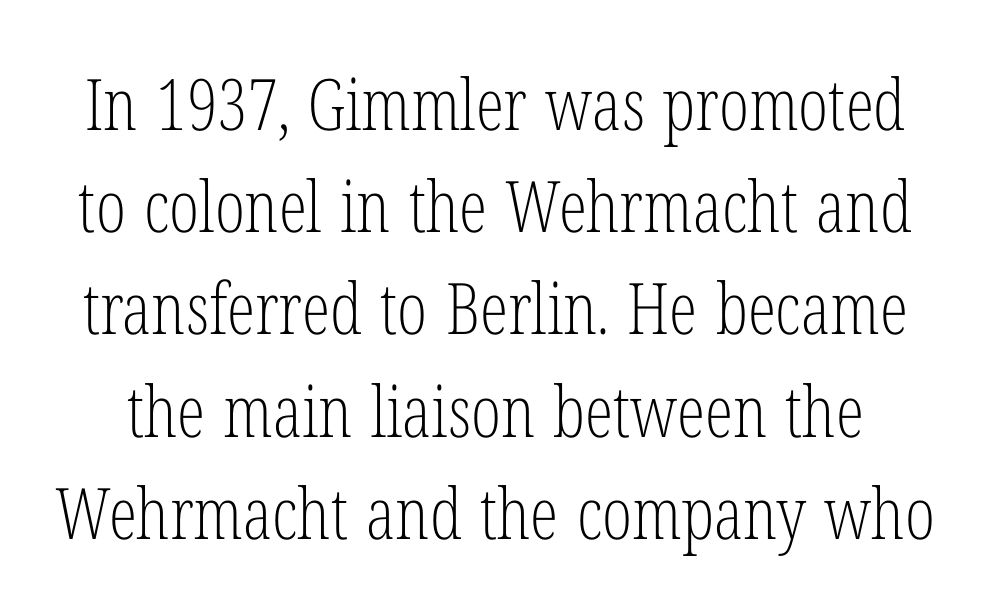
The image shows 71 px light, condensed serif type, upright; set normal line spacing (1.44x), normal letter spacing, not underlined; low stroke contrast and a medium x-height.
